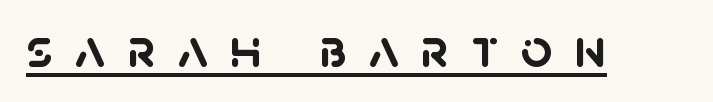
Q: Is the text bold? A: Yes.
Q: Is the typeface a serif or a sans-serif typeface? A: Sans-serif.
Q: Is the text underlined? A: Yes.
Q: Is the spacing between letters normal or unusually wide? A: Unusually wide.
Q: Width (condensed, normal, or wide)? A: Normal.
Q: Stroke contrast? A: Low.
Q: x-height? A: Large.
Q: Monospaced? A: No.
